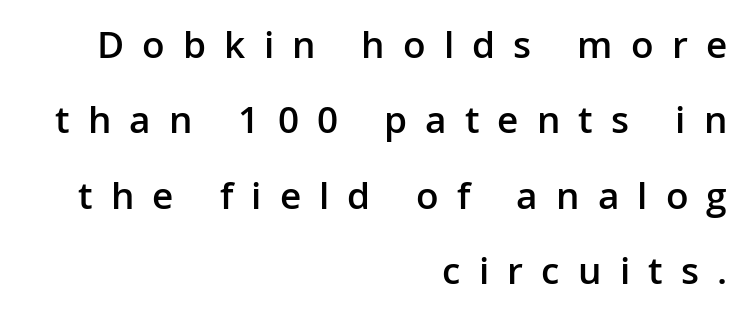
The image shows 37 px semibold sans-serif type, upright; set right-aligned, loose line spacing (2.04x), unusually wide letter spacing (+0.49 em), not underlined; low stroke contrast and a medium x-height.
